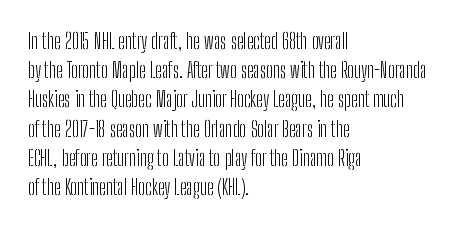
Q: Is the text bold? A: No.
Q: Is the text italic (slanted)? A: No, it is upright.
Q: Is the text underlined? A: No.
Q: How is the paragraph aligned? A: Left-aligned.
Q: Is the spacing between letters normal or unusually wide? A: Normal.
Q: Is the spacing between lines tight, normal or loose? A: Normal.
